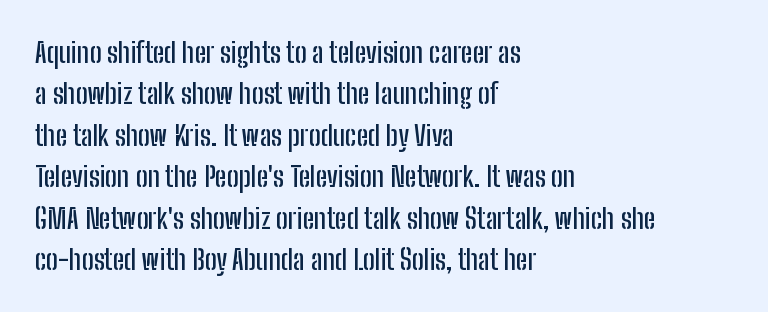
{"serif": "no", "italic": "no", "width": "condensed", "stroke_contrast": "low", "x_height": "medium", "monospaced": "no", "underline": "no", "align": "left", "line_spacing": "normal", "line_spacing_ratio": 1.48, "letter_spacing": "normal", "letter_spacing_em": 0.0, "glyph_px": 28}
